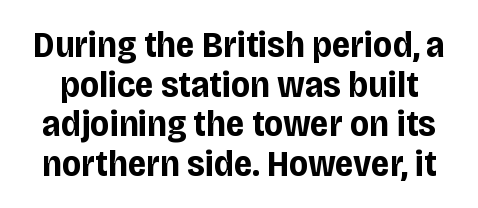
Q: Is the text bold? A: Yes.
Q: Is the text italic (slanted)? A: No, it is upright.
Q: Is the typeface a serif or a sans-serif typeface? A: Sans-serif.
Q: Is the text underlined? A: No.
Q: Is the spacing between letters normal or unusually wide? A: Normal.
Q: Is the spacing between lines tight, normal or loose? A: Tight.
Q: Width (condensed, normal, or wide)? A: Condensed.
Q: Stroke contrast? A: Low.
Q: x-height? A: Large.
Q: Monospaced? A: No.
